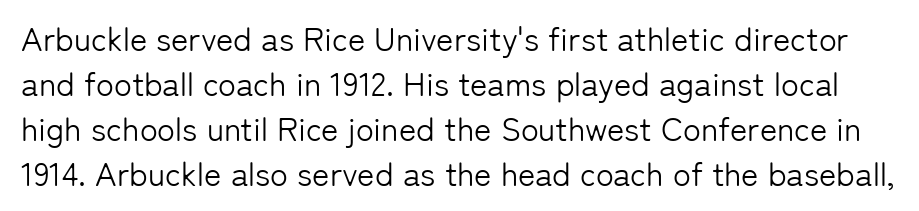
The image shows 33 px light sans-serif type, upright; set normal line spacing (1.36x), normal letter spacing, not underlined; low stroke contrast and a medium x-height.
